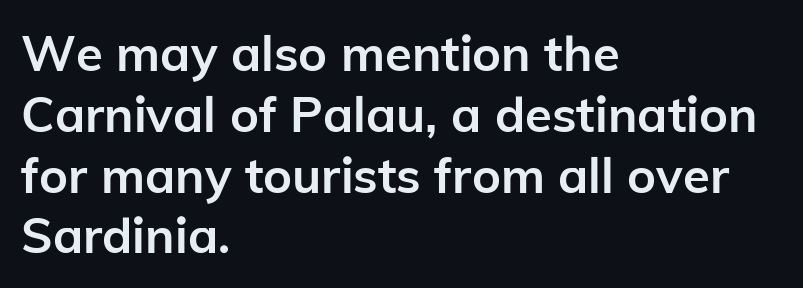
Designer's note — italics off, roman on. Check where the strokes stop: nothing finishes them off — pure sans. Note the varied advance widths — an 'i' is clearly narrower than an 'm'. Heavy, bold letterforms. Layout note: lines flush left.
